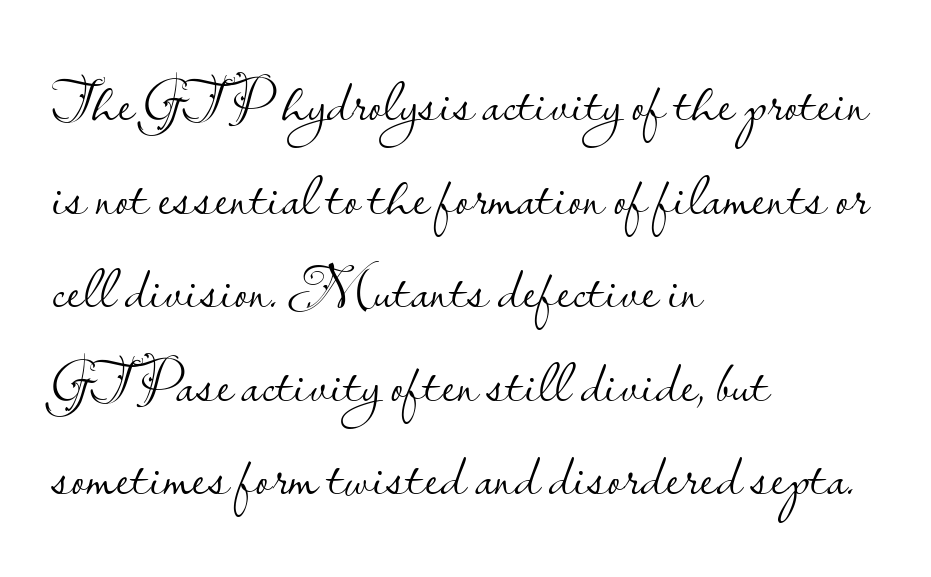
{"serif": "no", "bold": "no", "weight": "light", "width": "normal", "stroke_contrast": "low", "x_height": "small", "monospaced": "no", "underline": "no", "align": "left", "line_spacing": "normal", "line_spacing_ratio": 1.51, "letter_spacing": "normal", "letter_spacing_em": 0.0, "glyph_px": 62}
